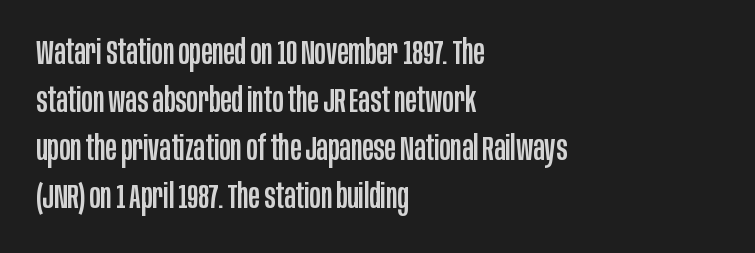
The vertical gap from one line to the next is medium. A bare baseline throughout the passage. Looks like regular typesetting: each glyph gets only the width it needs. The passage is arranged the way most books set body copy — flush left. How are the letters spaced? Ordinarily, with no added tracking. Regarding serifs, this sample does without them.
